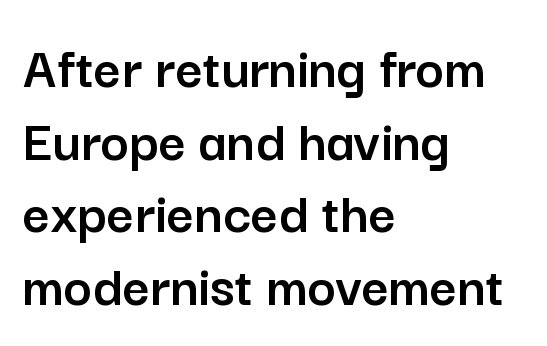
The image shows 60 px sans-serif type, upright; set left-aligned, line spacing 1.21x, normal letter spacing, not underlined; low stroke contrast and a medium x-height.
